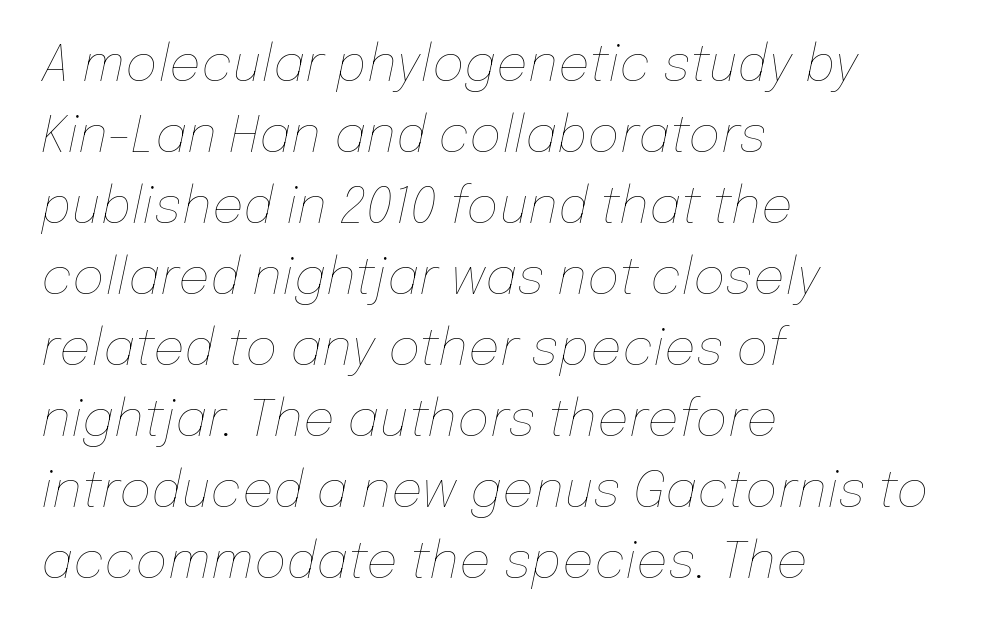
The image shows 50 px thin type, italic (leaning right); set left-aligned, normal line spacing (1.42x), normal letter spacing, not underlined; low stroke contrast and a medium x-height.
